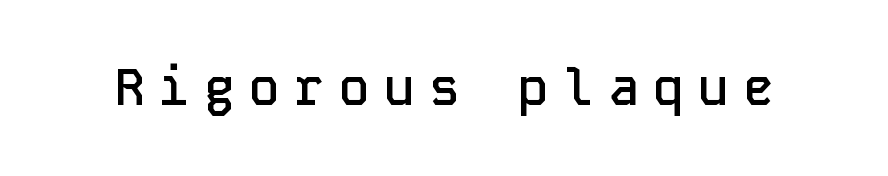
{"serif": "no", "italic": "no", "bold": "semi", "weight": "semibold", "width": "normal", "stroke_contrast": "low", "x_height": "medium", "monospaced": "yes", "underline": "no", "letter_spacing": "wide", "letter_spacing_em": 0.28, "glyph_px": 51}
